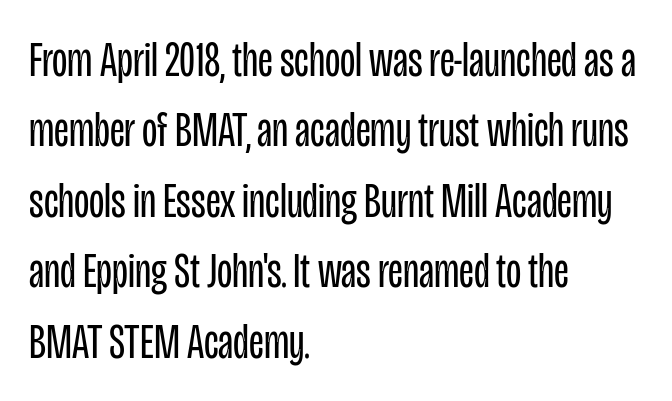
{"serif": "no", "italic": "no", "bold": "no", "weight": "regular", "width": "condensed", "stroke_contrast": "low", "x_height": "large", "monospaced": "no", "underline": "no", "align": "left", "line_spacing": "normal", "line_spacing_ratio": 1.41, "letter_spacing": "normal", "letter_spacing_em": 0.0, "glyph_px": 50}
